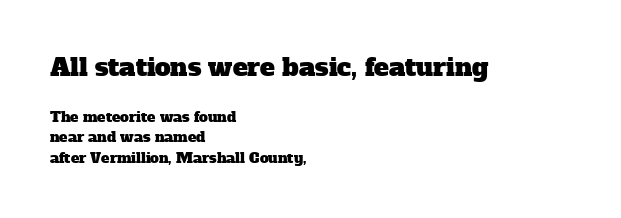
Q: Is the text underlined? A: No.
Q: How is the paragraph aligned? A: Left-aligned.
Q: Is the spacing between letters normal or unusually wide? A: Normal.
Q: Is the spacing between lines tight, normal or loose? A: Normal.
Q: Which block of text is set in a larger size, the first (top) or the second (bottom)? A: The first (top) one.
